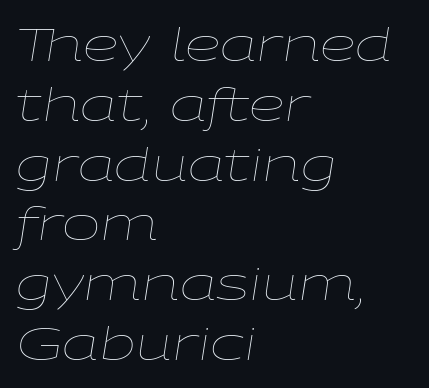
Q: Is the text bold? A: No.
Q: Is the text italic (slanted)? A: Yes, it leans right by about 9 degrees.
Q: Is the text underlined? A: No.
Q: How is the paragraph aligned? A: Left-aligned.
Q: Is the spacing between letters normal or unusually wide? A: Normal.
Q: Is the spacing between lines tight, normal or loose? A: Normal.
Q: Width (condensed, normal, or wide)? A: Wide.
Q: Stroke contrast? A: Low.
Q: x-height? A: Medium.
Q: Monospaced? A: No.
